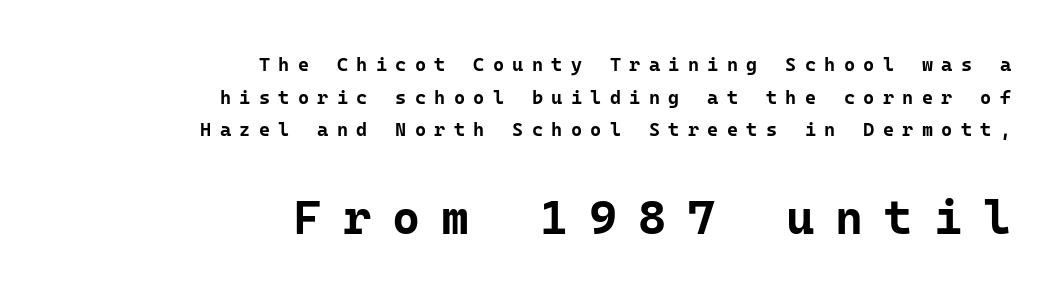
The image shows 48 px bold sans-serif type, upright, monospaced; set right-aligned, line spacing 1.72x, unusually wide letter spacing (+0.44 em), not underlined; the second (bottom) block is 2.53x larger; low stroke contrast and a medium x-height.
